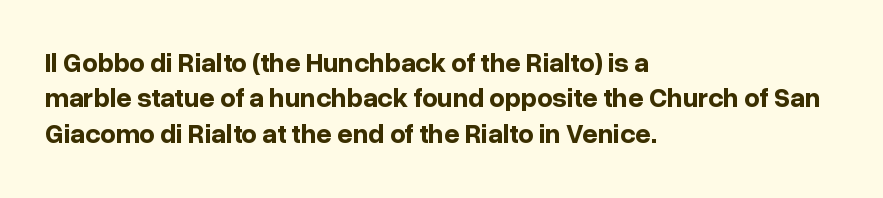
Q: Is the text bold? A: Yes.
Q: Is the text italic (slanted)? A: No, it is upright.
Q: Is the text underlined? A: No.
Q: How is the paragraph aligned? A: Left-aligned.
Q: Is the spacing between letters normal or unusually wide? A: Normal.
Q: Is the spacing between lines tight, normal or loose? A: Normal.
